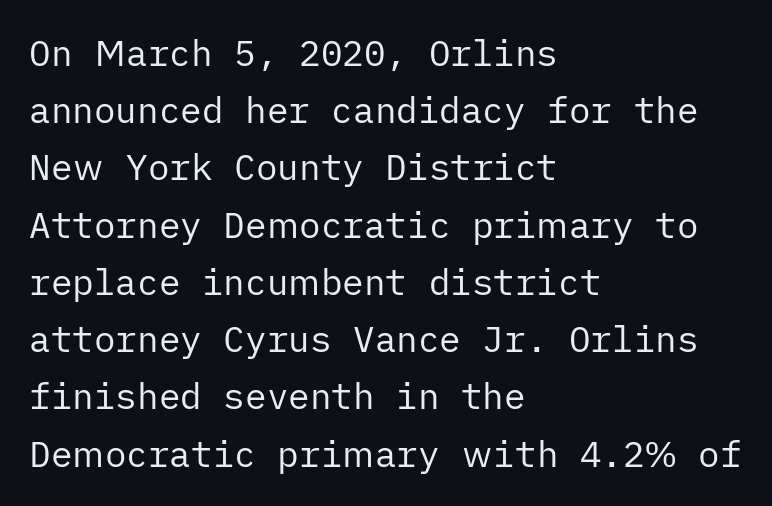
The image shows 36 px regular-weight sans-serif type, upright; set left-aligned, normal line spacing (1.59x), normal letter spacing, not underlined; low stroke contrast and a medium x-height.
